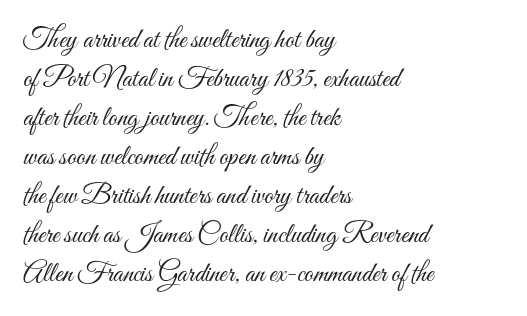
Nobody touched the tracking dial on this one. The rendering uses a moderate line-height, typical for paragraphs. Rule under the text: the space is simply empty. Which margin do the lines hug? The left one — the right edge is uneven. The face looks like a standard text weight, possibly lighter.
